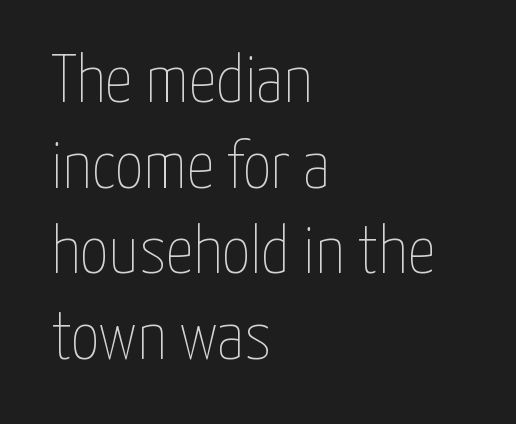
The image shows 69 px thin, condensed type, upright; set left-aligned, line spacing 1.24x, normal letter spacing, not underlined; low stroke contrast and a medium x-height.
